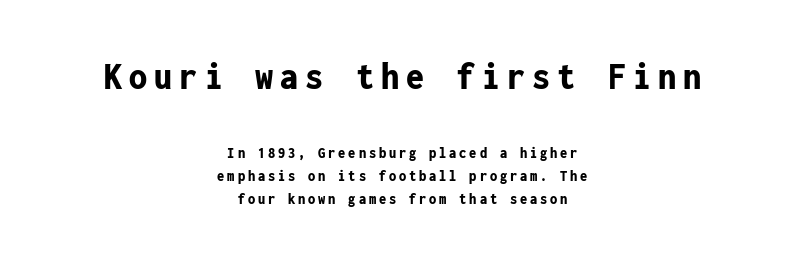
The image shows 40 px bold, condensed sans-serif type, upright, monospaced; set centered, normal line spacing (1.44x), not underlined; the first (top) block is 2.5x larger; low stroke contrast and a medium x-height.
